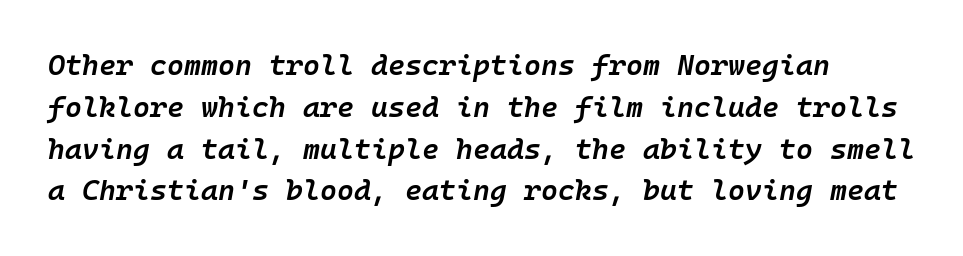
Q: Is the text bold? A: Semi-bold.
Q: Is the text italic (slanted)? A: Yes, it leans right by about 10 degrees.
Q: Is the text underlined? A: No.
Q: Is the spacing between letters normal or unusually wide? A: Normal.
Q: Is the spacing between lines tight, normal or loose? A: Normal.
Q: Width (condensed, normal, or wide)? A: Normal.
Q: Stroke contrast? A: Low.
Q: x-height? A: Medium.
Q: Monospaced? A: Yes.
